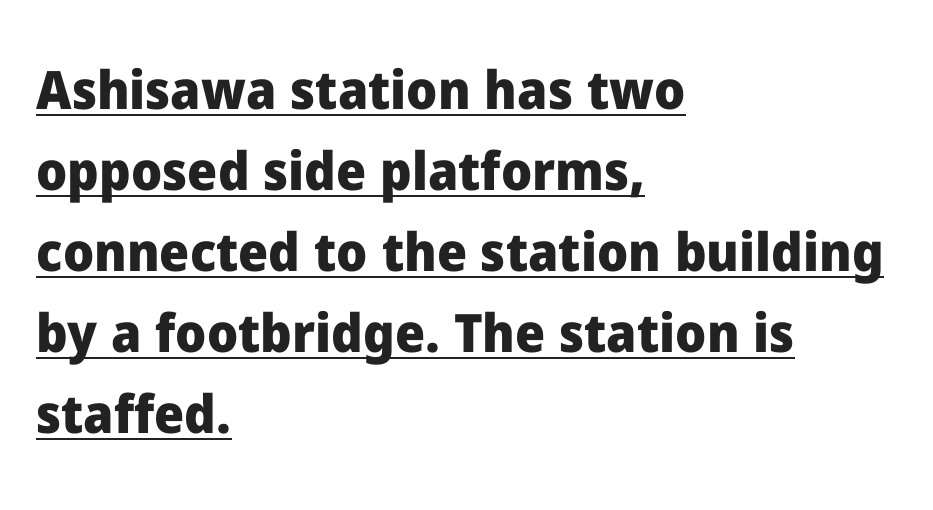
Q: Is the text bold? A: Yes.
Q: Is the text italic (slanted)? A: No, it is upright.
Q: Is the typeface a serif or a sans-serif typeface? A: Sans-serif.
Q: Is the text underlined? A: Yes.
Q: How is the paragraph aligned? A: Left-aligned.
Q: Is the spacing between letters normal or unusually wide? A: Normal.
Q: Is the spacing between lines tight, normal or loose? A: Normal.
Q: Width (condensed, normal, or wide)? A: Normal.
Q: Stroke contrast? A: Low.
Q: x-height? A: Medium.
Q: Monospaced? A: No.
